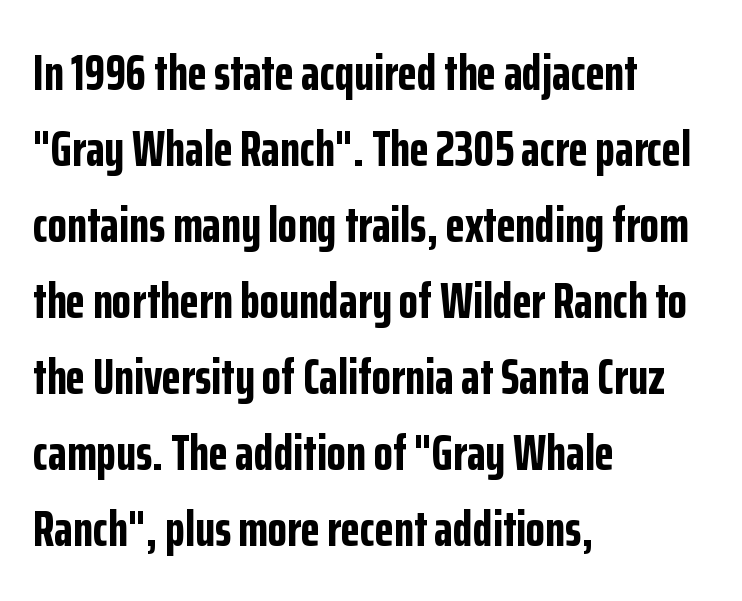
Q: Is the text bold? A: Yes.
Q: Is the text italic (slanted)? A: No, it is upright.
Q: Is the typeface a serif or a sans-serif typeface? A: Sans-serif.
Q: Is the text underlined? A: No.
Q: How is the paragraph aligned? A: Left-aligned.
Q: Is the spacing between letters normal or unusually wide? A: Normal.
Q: Is the spacing between lines tight, normal or loose? A: Normal.
Q: Width (condensed, normal, or wide)? A: Condensed.
Q: Stroke contrast? A: Low.
Q: x-height? A: Medium.
Q: Monospaced? A: No.
